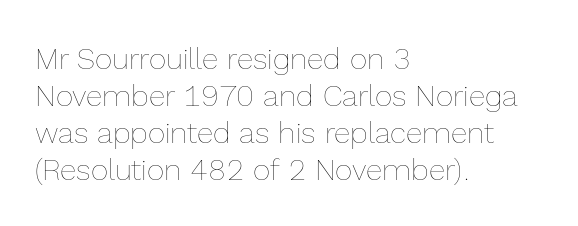
Anything drawn beneath the words? Only blank space. Notice how the stems are strictly vertical — no italics here. The text block is weighted toward the left margin, trailing off unevenly rightward. The horizontal fit of the characters is conventional and even. On a weight scale, this lands at 450 or below.
